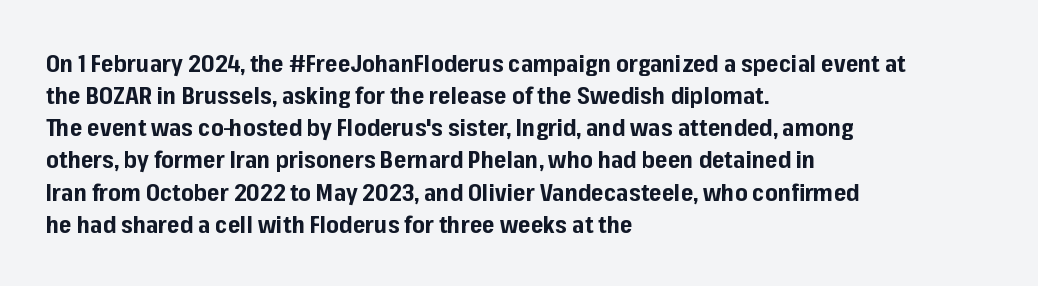
Heavy-handed strokes throughout: this text is bold. Ordinary non-slanted type is in use. The text block is weighted toward the left margin, trailing off unevenly rightward. Students, observe: this is what conventionally led text looks like. Students, note that the glyphs here touch the page at normal intervals. The words here are not underlined.
